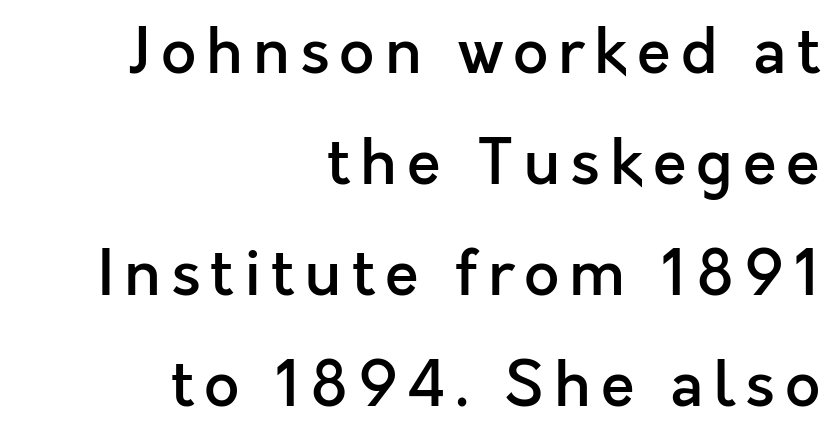
Q: Is the text bold? A: Semi-bold.
Q: Is the text italic (slanted)? A: No, it is upright.
Q: Is the typeface a serif or a sans-serif typeface? A: Sans-serif.
Q: Is the text underlined? A: No.
Q: How is the paragraph aligned? A: Right-aligned.
Q: Width (condensed, normal, or wide)? A: Normal.
Q: x-height? A: Medium.
Q: Monospaced? A: No.
